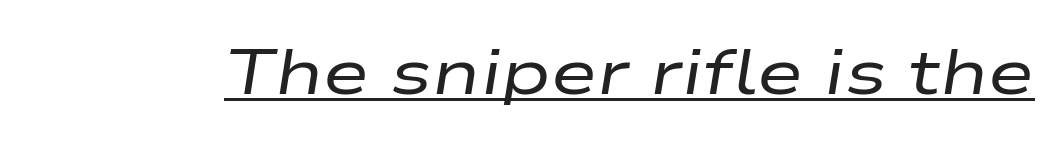
Q: Is the text bold? A: No.
Q: Is the text italic (slanted)? A: Yes, it leans right by about 9 degrees.
Q: Is the text underlined? A: Yes.
Q: Is the spacing between letters normal or unusually wide? A: Normal.
Q: Width (condensed, normal, or wide)? A: Wide.
Q: Stroke contrast? A: Low.
Q: x-height? A: Medium.
Q: Monospaced? A: No.
